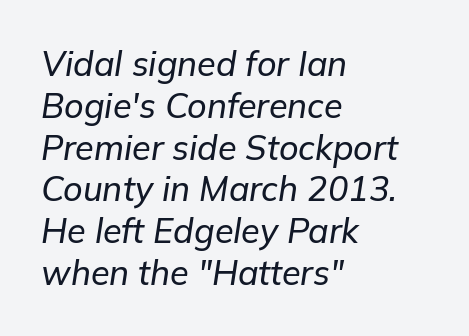
This sample has the flowing, uneven cadence of proportional lettering. Nobody drew a line under any word here. Does the lettering tilt? It does — this is italic. The tracking reads as untouched default to a designer's eye.
